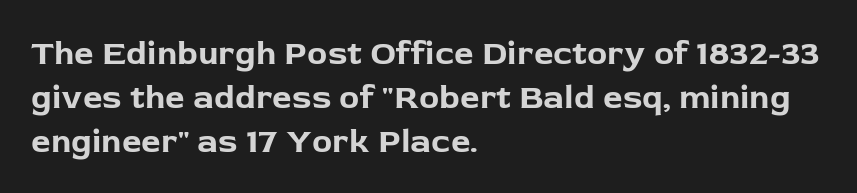
Q: Is the text bold? A: Yes.
Q: Is the text italic (slanted)? A: No, it is upright.
Q: Is the typeface a serif or a sans-serif typeface? A: Sans-serif.
Q: Is the text underlined? A: No.
Q: How is the paragraph aligned? A: Left-aligned.
Q: Is the spacing between letters normal or unusually wide? A: Normal.
Q: Is the spacing between lines tight, normal or loose? A: Normal.
Q: Width (condensed, normal, or wide)? A: Normal.
Q: Stroke contrast? A: Low.
Q: x-height? A: Medium.
Q: Monospaced? A: No.
